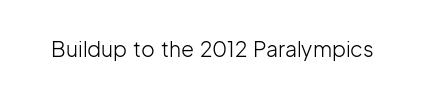
The passage shown is not underscored anywhere. The font's upright variant was chosen for this text. Stems here are at most as thick as an everyday book face. Observe the ordinary spacing: letters are neighbours, not strangers.
